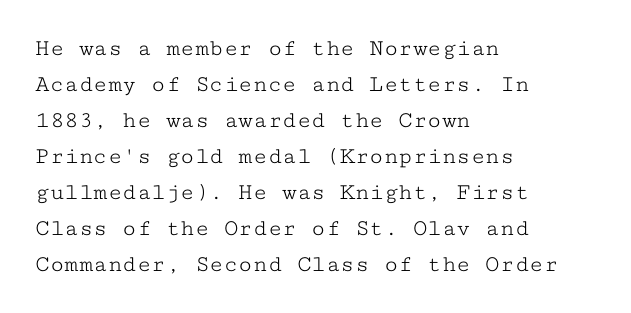
Q: Is the text bold? A: No.
Q: Is the text italic (slanted)? A: No, it is upright.
Q: Is the text underlined? A: No.
Q: How is the paragraph aligned? A: Left-aligned.
Q: Is the spacing between letters normal or unusually wide? A: Normal.
Q: Is the spacing between lines tight, normal or loose? A: Normal.
